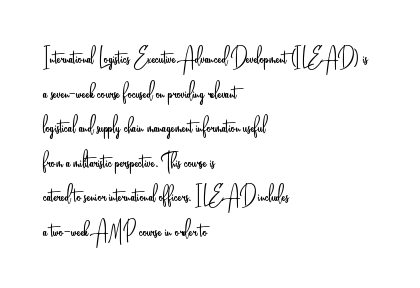
Q: Is the text bold? A: No.
Q: Is the text underlined? A: No.
Q: How is the paragraph aligned? A: Left-aligned.
Q: Is the spacing between letters normal or unusually wide? A: Normal.
Q: Is the spacing between lines tight, normal or loose? A: Normal.
